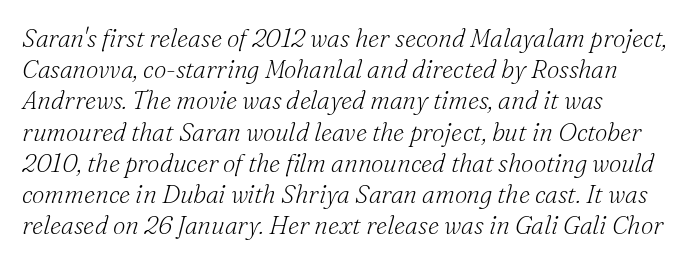
{"italic": "yes", "lean": "right", "slant_degrees": 16, "bold": "no", "underline": "no", "align": "left", "line_spacing": "normal", "line_spacing_ratio": 1.25, "letter_spacing": "normal", "letter_spacing_em": 0.0, "glyph_px": 25}
